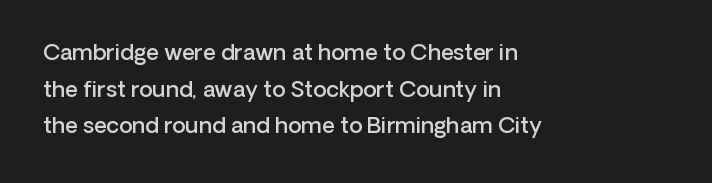
The space directly below the letters is spotless. This is the in-between weight designers call semibold or demi. A typesetter would call this leading conventional body-copy spacing. Alignment: flush left. The lettering holds an erect, upright posture throughout. Spacing between characters is what you'd get straight out of the box.
